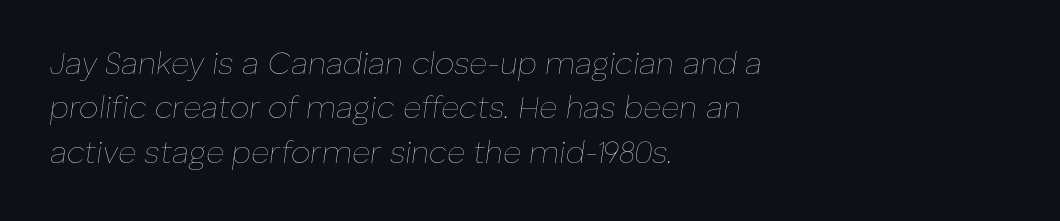
{"italic": "yes", "lean": "right", "slant_degrees": 8, "bold": "no", "weight": "thin", "width": "normal", "stroke_contrast": "low", "x_height": "medium", "monospaced": "no", "underline": "no", "align": "left", "line_spacing": "normal", "line_spacing_ratio": 1.43, "letter_spacing": "normal", "letter_spacing_em": 0.0, "glyph_px": 31}
